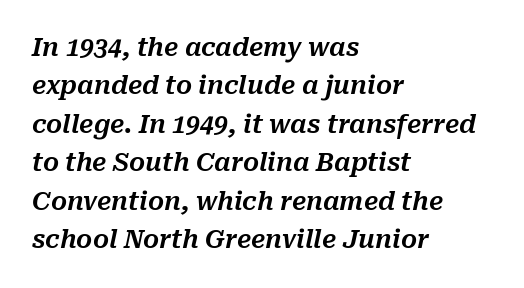
{"italic": "yes", "lean": "right", "slant_degrees": 10, "underline": "no", "align": "left", "line_spacing": "normal", "line_spacing_ratio": 1.54, "letter_spacing": "normal", "letter_spacing_em": 0.0, "glyph_px": 25}
